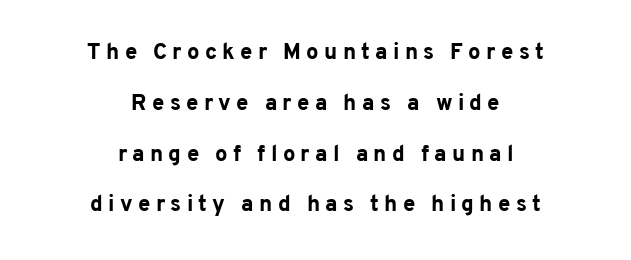
Q: Is the text bold? A: Yes.
Q: Is the text italic (slanted)? A: No, it is upright.
Q: Is the text underlined? A: No.
Q: How is the paragraph aligned? A: Centered.
Q: Is the spacing between letters normal or unusually wide? A: Unusually wide.
Q: Is the spacing between lines tight, normal or loose? A: Loose.
